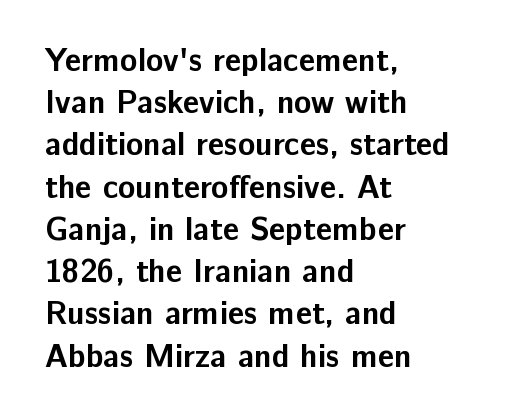
{"serif": "no", "italic": "no", "bold": "yes", "weight": "bold", "width": "normal", "stroke_contrast": "low", "x_height": "medium", "monospaced": "no", "underline": "no", "align": "left", "line_spacing": "normal", "line_spacing_ratio": 1.32, "letter_spacing": "normal", "letter_spacing_em": 0.0, "glyph_px": 32}
